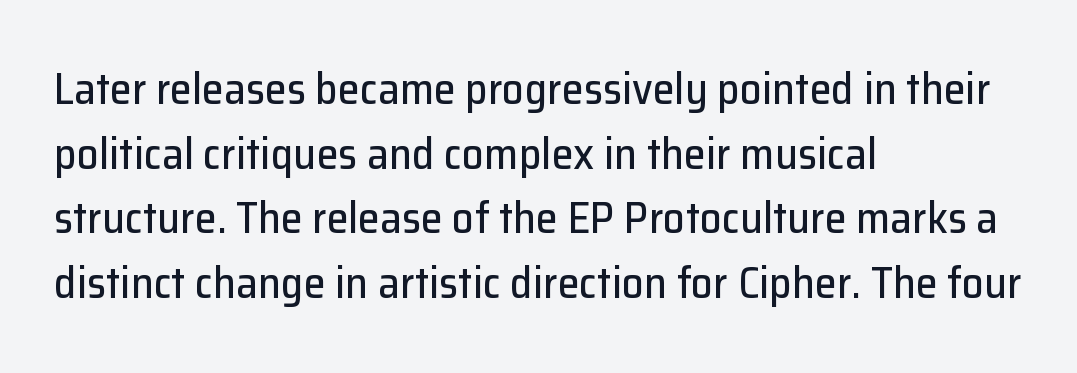
The image shows 44 px sans-serif type, upright; set left-aligned, normal line spacing (1.47x), normal letter spacing, not underlined; low stroke contrast and a medium x-height.
